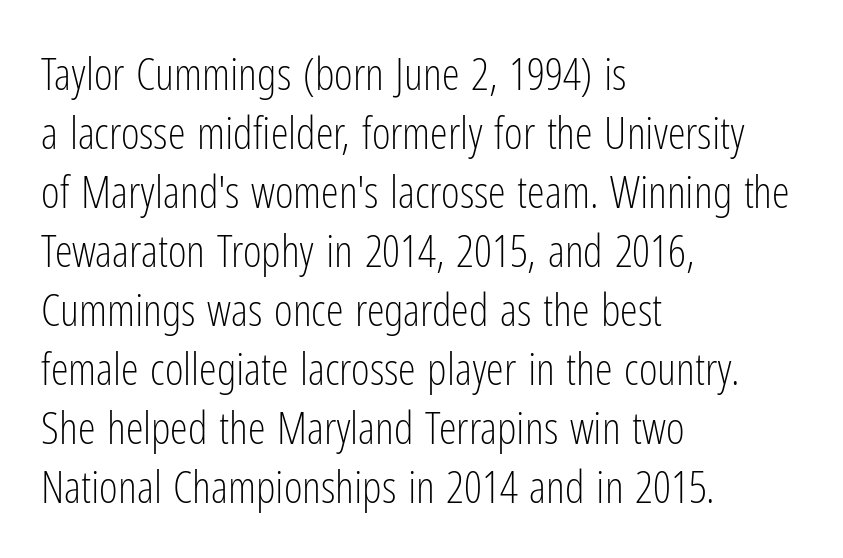
Q: Is the text bold? A: No.
Q: Is the text italic (slanted)? A: No, it is upright.
Q: Is the typeface a serif or a sans-serif typeface? A: Sans-serif.
Q: Is the text underlined? A: No.
Q: How is the paragraph aligned? A: Left-aligned.
Q: Is the spacing between letters normal or unusually wide? A: Normal.
Q: Is the spacing between lines tight, normal or loose? A: Normal.
Q: Width (condensed, normal, or wide)? A: Condensed.
Q: Stroke contrast? A: Low.
Q: x-height? A: Medium.
Q: Monospaced? A: No.
